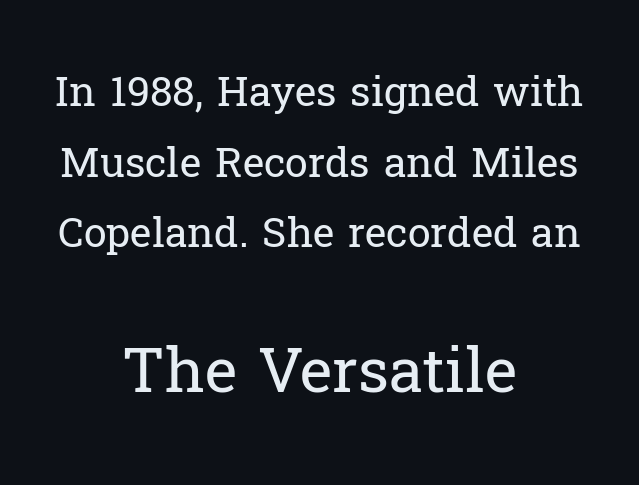
{"serif": "yes", "italic": "no", "bold": "no", "weight": "regular", "width": "normal", "stroke_contrast": "low", "x_height": "medium", "monospaced": "no", "underline": "no", "align": "center", "line_spacing_ratio": 1.72, "letter_spacing": "normal", "letter_spacing_em": 0.0, "larger_block": "second", "size_ratio": 1.51, "glyph_px": 62}
